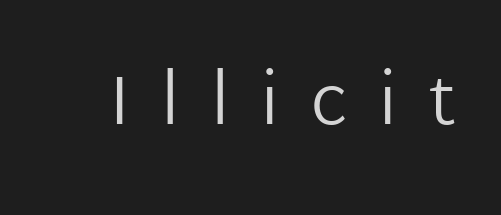
Q: Is the text bold? A: No.
Q: Is the text italic (slanted)? A: No, it is upright.
Q: Is the typeface a serif or a sans-serif typeface? A: Sans-serif.
Q: Is the text underlined? A: No.
Q: Is the spacing between letters normal or unusually wide? A: Unusually wide.
Q: Width (condensed, normal, or wide)? A: Normal.
Q: Stroke contrast? A: Low.
Q: x-height? A: Medium.
Q: Monospaced? A: No.
